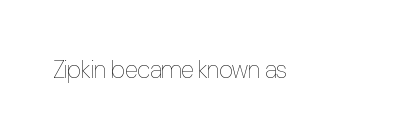
Ordinary non-slanted type is in use. Summary of weight: not heavy and not bold. The foot of each line stays bare and open. Spacing between characters is what you'd get straight out of the box. The paragraph shown leans on its left margin.
